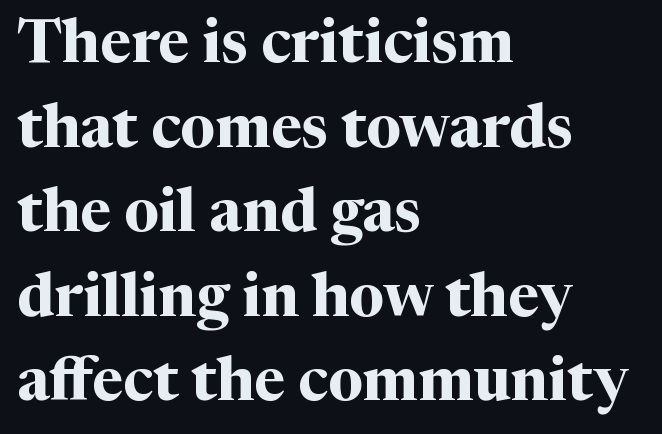
{"serif": "yes", "italic": "no", "bold": "yes", "weight": "bold", "width": "normal", "stroke_contrast": "medium", "x_height": "medium", "monospaced": "no", "underline": "no", "align": "left", "line_spacing": "normal", "line_spacing_ratio": 1.41, "letter_spacing": "normal", "letter_spacing_em": 0.0, "glyph_px": 60}
